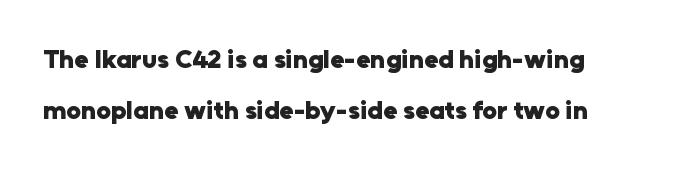
The image shows 26 px bold type, upright; set loose line spacing (1.95x), normal letter spacing, not underlined.
